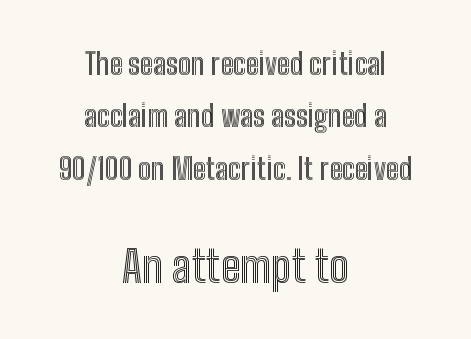
It's the straight-up-and-down kind of type. The face used here is proportionally spaced, like ordinary book or web type. Type without underlining. Glyph-to-glyph distance matches everyday printed text.
